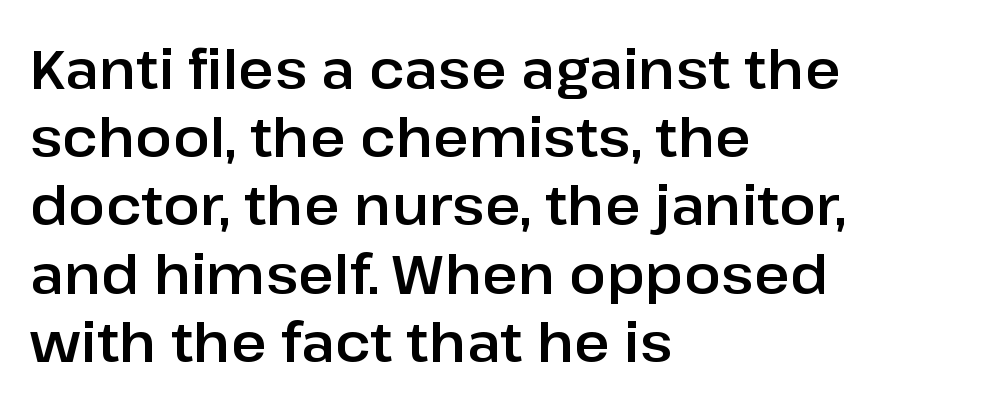
{"serif": "no", "italic": "no", "width": "normal", "stroke_contrast": "low", "x_height": "medium", "monospaced": "no", "underline": "no", "align": "left", "line_spacing_ratio": 1.24, "letter_spacing": "normal", "letter_spacing_em": 0.0, "glyph_px": 55}
